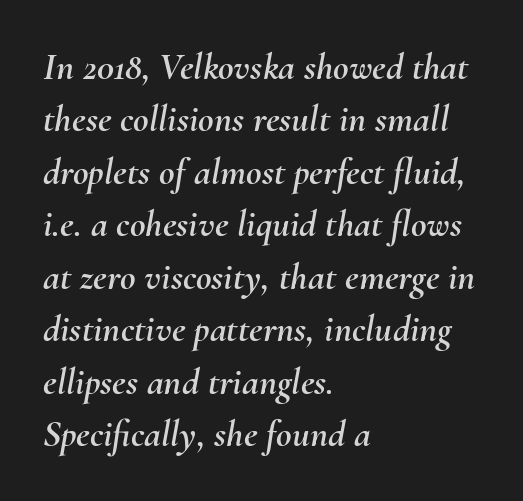
Each row of text sits above clean, open space. Horizontal bands of white between lines are of average thickness. Each letter keeps its own natural width here, so spacing adapts to shape. This sample is left-justified, so line endings fall wherever the words run out. Notice how the stems are inclined rather than vertical — that's the hallmark of italics.
